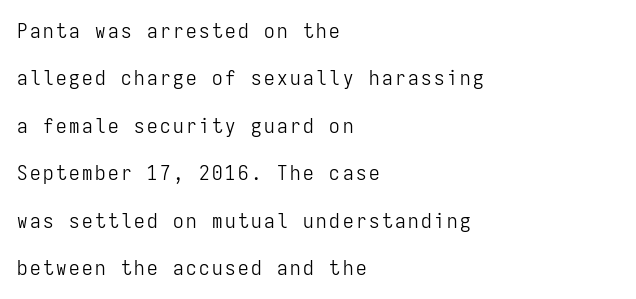
Decoration check: the copy has no underline. Summary of vertical rhythm: relaxed, with wide interline spacing. No italicization has been applied; the sample stays upright. No heavy texture on the line: the type isn't bold.
